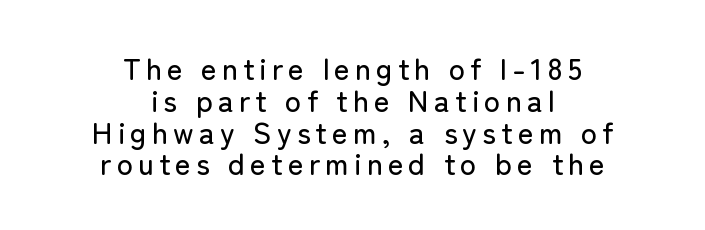
Q: Is the text italic (slanted)? A: No, it is upright.
Q: Is the typeface a serif or a sans-serif typeface? A: Sans-serif.
Q: Is the text underlined? A: No.
Q: How is the paragraph aligned? A: Centered.
Q: Is the spacing between lines tight, normal or loose? A: Tight.
Q: Width (condensed, normal, or wide)? A: Normal.
Q: Stroke contrast? A: Low.
Q: x-height? A: Medium.
Q: Monospaced? A: No.
